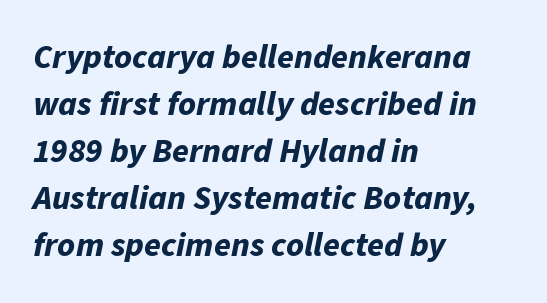
Typesetter's note: full bold, strokes at maximum text heaviness. The leading is moderate, giving the passage an even texture. Nothing unusual about the tracking: characters are spaced as the font intends. Italic? Definitely — the glyphs are oblique. Unmarked baselines from the first word to the last.
